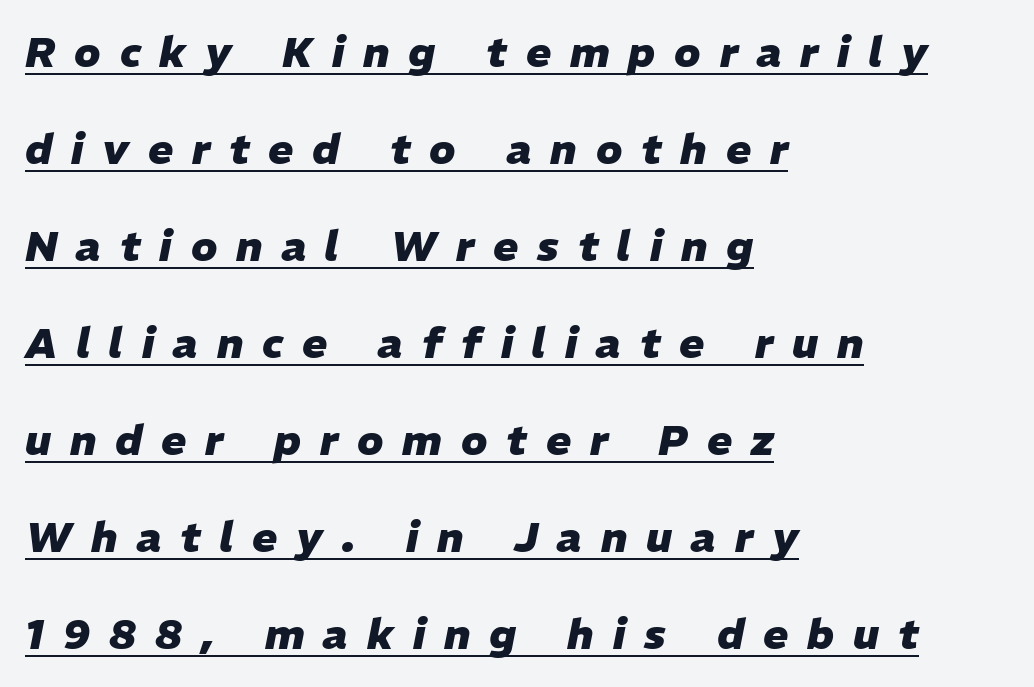
The letterforms stand isolated, each surrounded by extra space. The glyphs are accompanied by a horizontal stroke just below them. If you drew a line through each stem, it would be angled. Teacher's note: observe the even left margin — that is flush-left alignment. One glance says open: line gaps are wider than usual.
